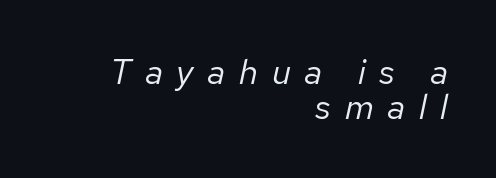
{"italic": "yes", "lean": "right", "slant_degrees": 12, "bold": "no", "weight": "regular", "width": "normal", "stroke_contrast": "low", "x_height": "medium", "monospaced": "no", "underline": "no", "align": "right", "line_spacing": "tight", "line_spacing_ratio": 0.99, "letter_spacing": "wide", "letter_spacing_em": 0.39, "glyph_px": 35}
